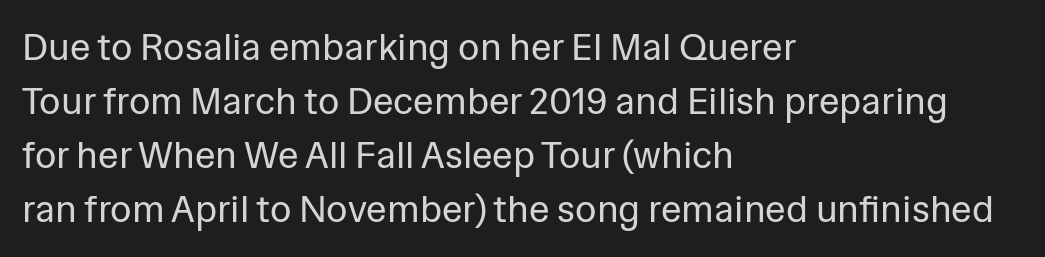
{"serif": "no", "italic": "no", "bold": "no", "weight": "regular", "width": "normal", "stroke_contrast": "low", "x_height": "medium", "monospaced": "no", "underline": "no", "align": "left", "line_spacing": "normal", "line_spacing_ratio": 1.46, "letter_spacing": "normal", "letter_spacing_em": 0.0, "glyph_px": 37}
